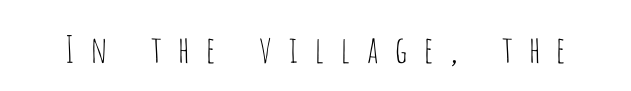
Q: Is the text bold? A: No.
Q: Is the text italic (slanted)? A: No, it is upright.
Q: Is the typeface a serif or a sans-serif typeface? A: Sans-serif.
Q: Is the text underlined? A: No.
Q: Is the spacing between letters normal or unusually wide? A: Unusually wide.
Q: Width (condensed, normal, or wide)? A: Condensed.
Q: Stroke contrast? A: Low.
Q: x-height? A: Large.
Q: Monospaced? A: No.
